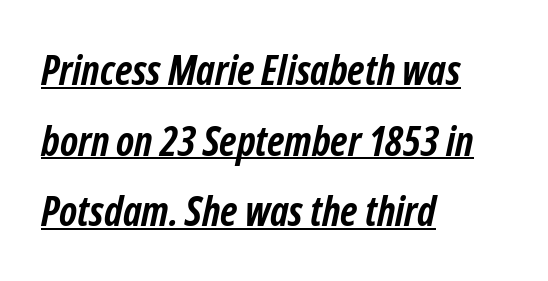
{"italic": "yes", "lean": "right", "slant_degrees": 12, "bold": "yes", "weight": "semibold", "width": "condensed", "stroke_contrast": "low", "x_height": "medium", "monospaced": "no", "underline": "yes", "align": "left", "line_spacing_ratio": 1.72, "letter_spacing": "normal", "letter_spacing_em": 0.0, "glyph_px": 41}
